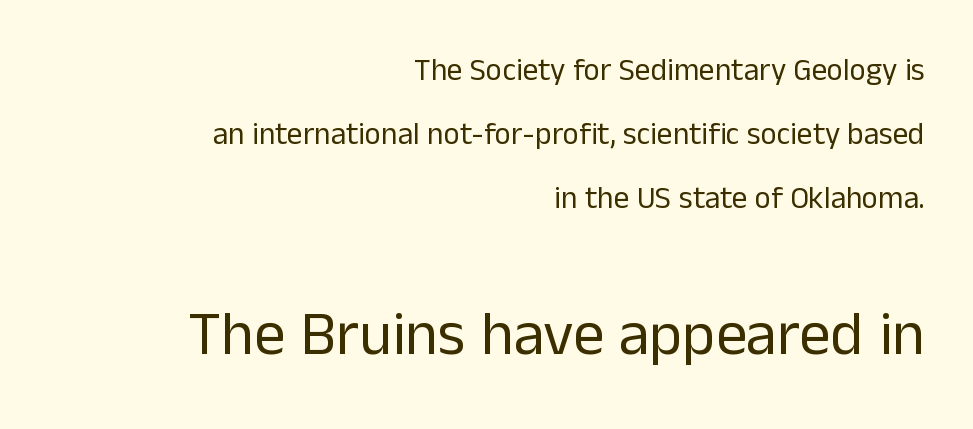
The image shows 62 px regular-weight sans-serif type, upright; set right-aligned, loose line spacing (2.07x), normal letter spacing, not underlined; the second (bottom) block is 2.0x larger; low stroke contrast and a medium x-height.
